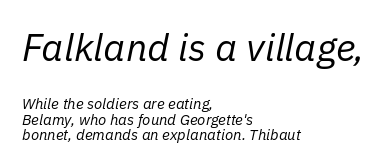
{"italic": "yes", "lean": "right", "slant_degrees": 11, "bold": "no", "weight": "regular", "width": "normal", "stroke_contrast": "low", "x_height": "medium", "monospaced": "no", "underline": "no", "align": "left", "line_spacing": "tight", "line_spacing_ratio": 1.06, "letter_spacing": "normal", "letter_spacing_em": 0.0, "larger_block": "first", "size_ratio": 2.53, "glyph_px": 38}
